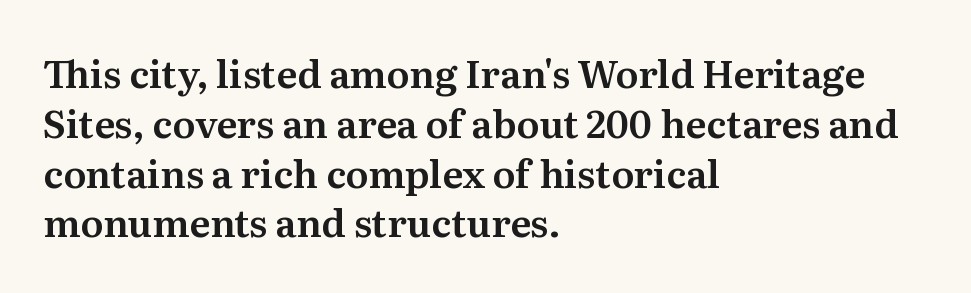
{"serif": "yes", "italic": "no", "width": "normal", "stroke_contrast": "medium", "x_height": "medium", "monospaced": "no", "underline": "no", "align": "left", "line_spacing": "normal", "line_spacing_ratio": 1.31, "letter_spacing": "normal", "letter_spacing_em": 0.0, "glyph_px": 38}
